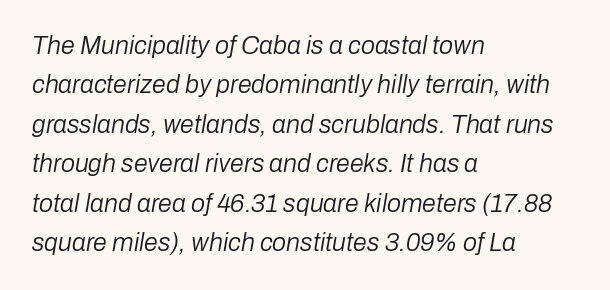
The image shows 25 px text type, italic (leaning right); set left-aligned, normal line spacing (1.58x), normal letter spacing, not underlined.
